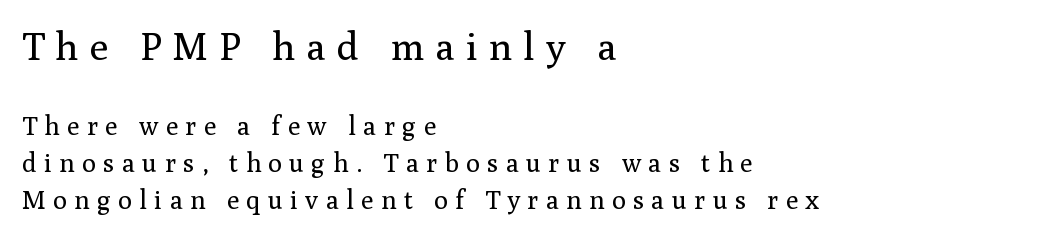
Q: Is the text bold? A: No.
Q: Is the text italic (slanted)? A: No, it is upright.
Q: Is the typeface a serif or a sans-serif typeface? A: Serif.
Q: Is the text underlined? A: No.
Q: How is the paragraph aligned? A: Left-aligned.
Q: Is the spacing between letters normal or unusually wide? A: Unusually wide.
Q: Is the spacing between lines tight, normal or loose? A: Normal.
Q: Which block of text is set in a larger size, the first (top) or the second (bottom)? A: The first (top) one.
Q: Width (condensed, normal, or wide)? A: Normal.
Q: Stroke contrast? A: Medium.
Q: x-height? A: Medium.
Q: Monospaced? A: No.
